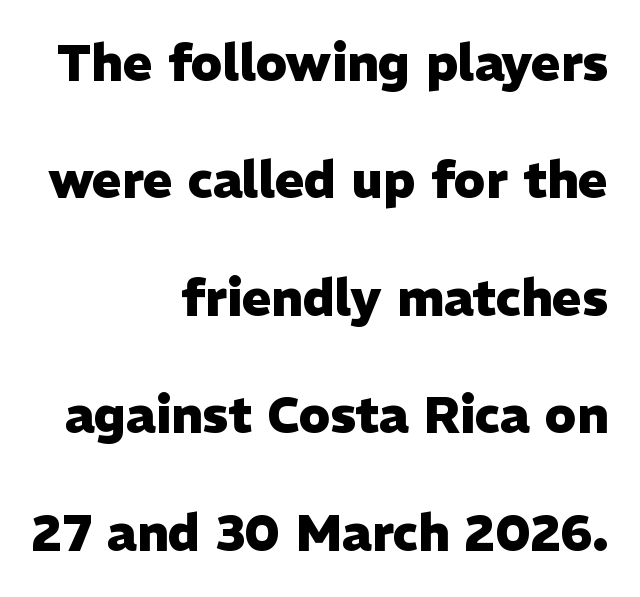
Q: Is the text bold? A: Yes.
Q: Is the text italic (slanted)? A: No, it is upright.
Q: Is the typeface a serif or a sans-serif typeface? A: Sans-serif.
Q: Is the text underlined? A: No.
Q: How is the paragraph aligned? A: Right-aligned.
Q: Is the spacing between letters normal or unusually wide? A: Normal.
Q: Is the spacing between lines tight, normal or loose? A: Loose.
Q: Width (condensed, normal, or wide)? A: Normal.
Q: Stroke contrast? A: Low.
Q: x-height? A: Medium.
Q: Monospaced? A: No.
